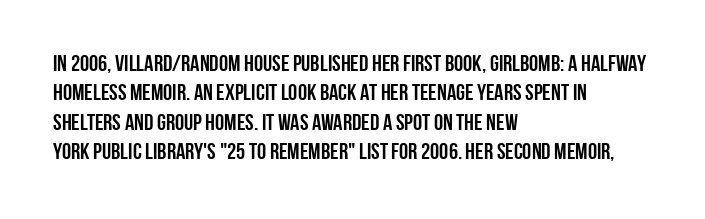
In terms of posture, this sample is upright. Whoever set this chose a conventional vertical rhythm. The space directly below the letters is spotless. A typesetter would call this zero additional tracking.
